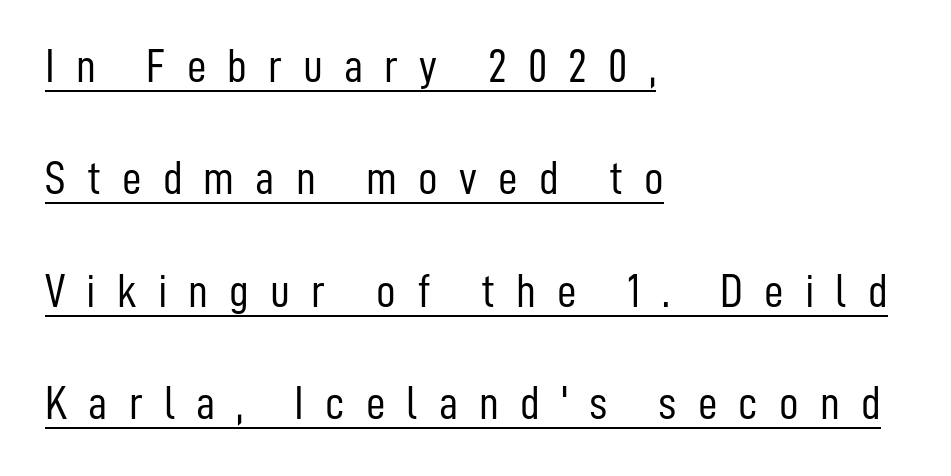
Each new line begins a long way beneath the previous one. Alignment: flush left. You could only call the tracking loose — the letters float apart. The words here are underlined. Does the lettering tilt? It doesn't — this is upright. These lines are composed in type without serifs.
